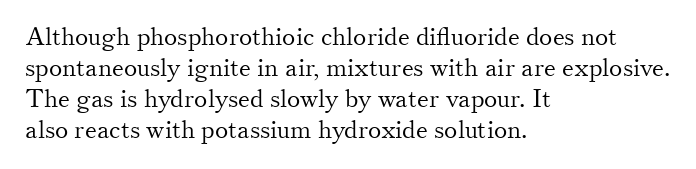
Q: Is the text bold? A: No.
Q: Is the text italic (slanted)? A: No, it is upright.
Q: Is the text underlined? A: No.
Q: How is the paragraph aligned? A: Left-aligned.
Q: Is the spacing between letters normal or unusually wide? A: Normal.
